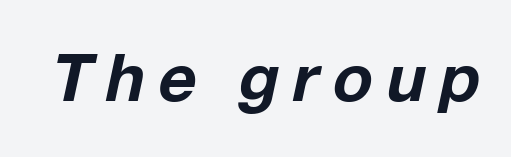
{"italic": "yes", "lean": "right", "slant_degrees": 12, "bold": "yes", "weight": "bold", "width": "normal", "stroke_contrast": "low", "x_height": "medium", "monospaced": "no", "underline": "no", "letter_spacing": "wide", "letter_spacing_em": 0.21, "glyph_px": 66}
